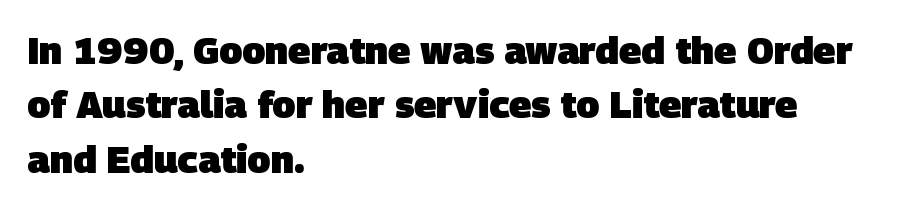
Do the characters align in a grid? No, the font is proportional. The passage shown is not underscored anywhere. Evenly set lines give the paragraph a standard silhouette. The type is set solid horizontally, with unmodified tracking. Does the copy run flush right? No — it runs flush left. Does the type have serifs? No, each stem ends abruptly.
